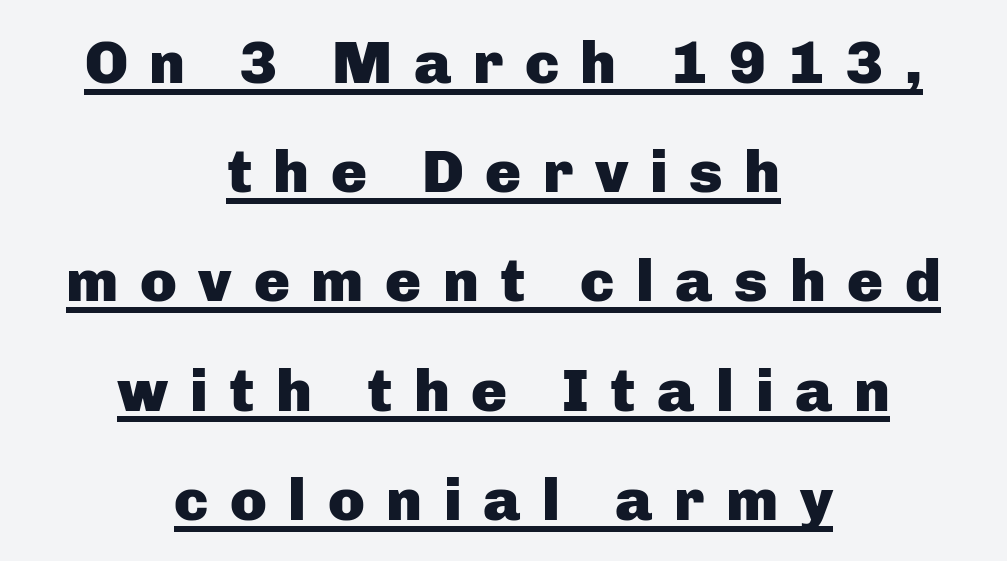
{"serif": "no", "italic": "no", "bold": "yes", "weight": "heavy", "width": "normal", "stroke_contrast": "low", "x_height": "medium", "monospaced": "no", "underline": "yes", "align": "center", "line_spacing_ratio": 1.82, "letter_spacing": "wide", "letter_spacing_em": 0.36, "glyph_px": 60}
